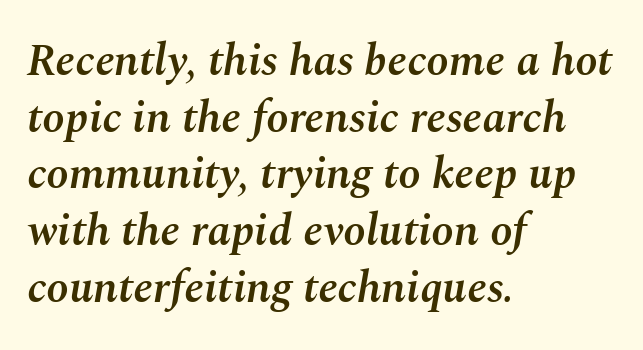
There is no visible air inserted between adjacent glyphs. Yep, that's italic — everything's leaning. Moderately thickened strokes mark this as semibold type. Has an underline been added? It has not. Is the block centered? No — it sits flush against the left margin. Successive baselines arrive at the customary interval.
